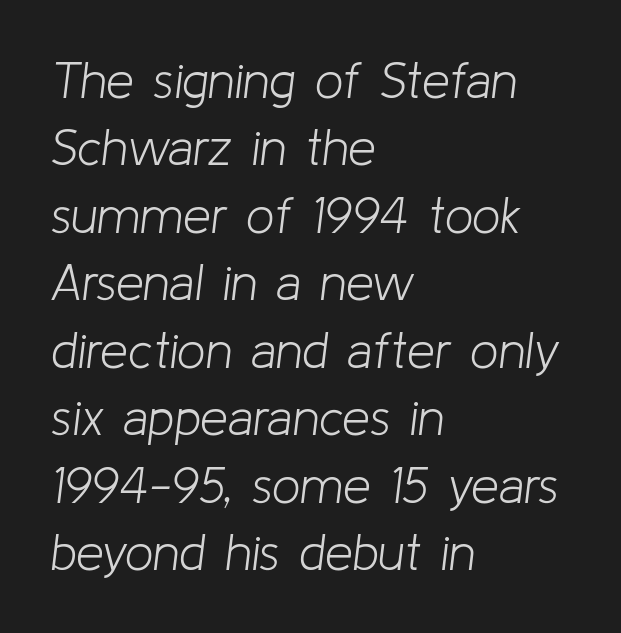
Q: Is the text bold? A: No.
Q: Is the text italic (slanted)? A: Yes, it leans right by about 8 degrees.
Q: Is the text underlined? A: No.
Q: How is the paragraph aligned? A: Left-aligned.
Q: Is the spacing between letters normal or unusually wide? A: Normal.
Q: Is the spacing between lines tight, normal or loose? A: Normal.
Q: Width (condensed, normal, or wide)? A: Normal.
Q: Stroke contrast? A: Low.
Q: x-height? A: Medium.
Q: Monospaced? A: No.
